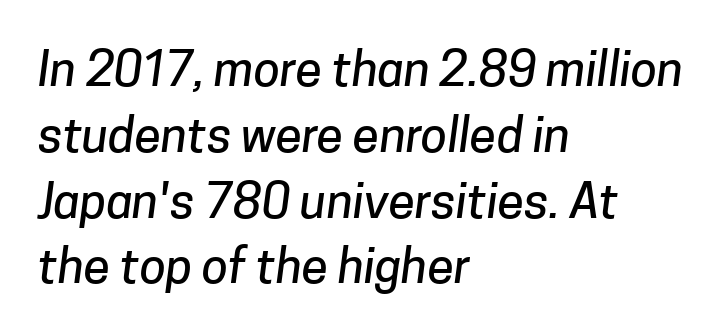
Vertical spacing — default. Lines of text with bare space underneath. Spacing between characters is what you'd get straight out of the box. Is this a sans? Yes — the strokes have no serifs.
